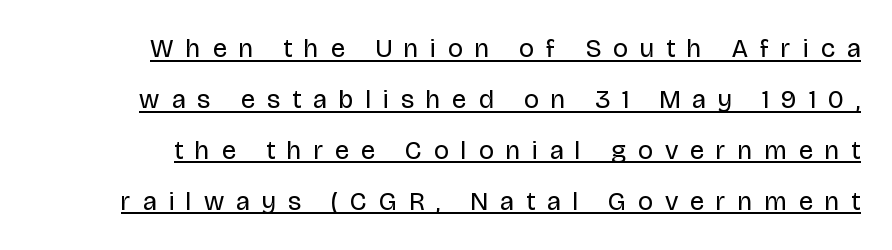
Weight: not bold — regular or lighter. Compared with typical body copy, the letter spacing here is much looser. Line spacing here is loose. Characters remain perfectly vertical along every line. This rendering features underlined lettering.
